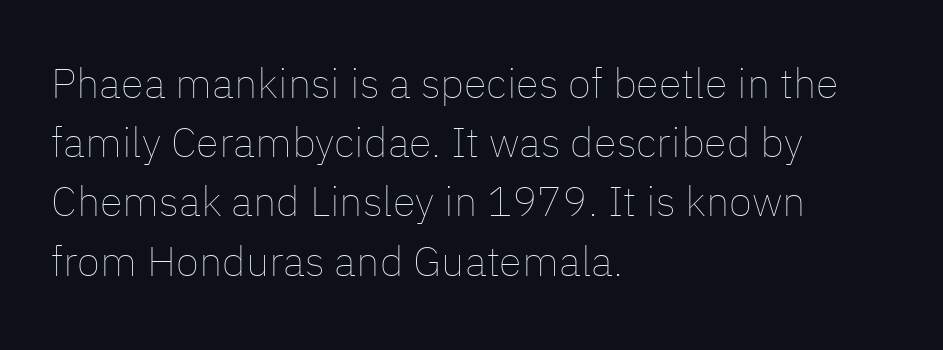
A roman cut, with each character standing at attention. Standard letterfit; no display-style spreading of the glyphs. This block has exactly the height ordinary leading produces. This is not heavy type; no bold has been used.
